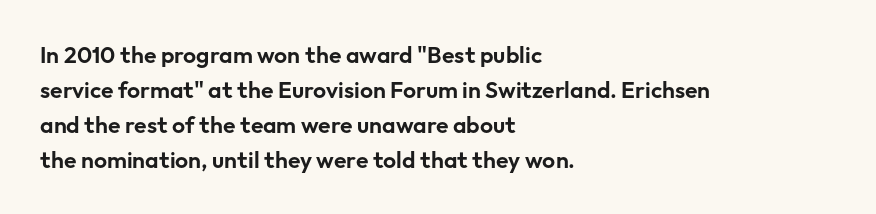
The image shows 23 px text type, upright; set left-aligned, normal line spacing (1.52x), normal letter spacing, not underlined.
